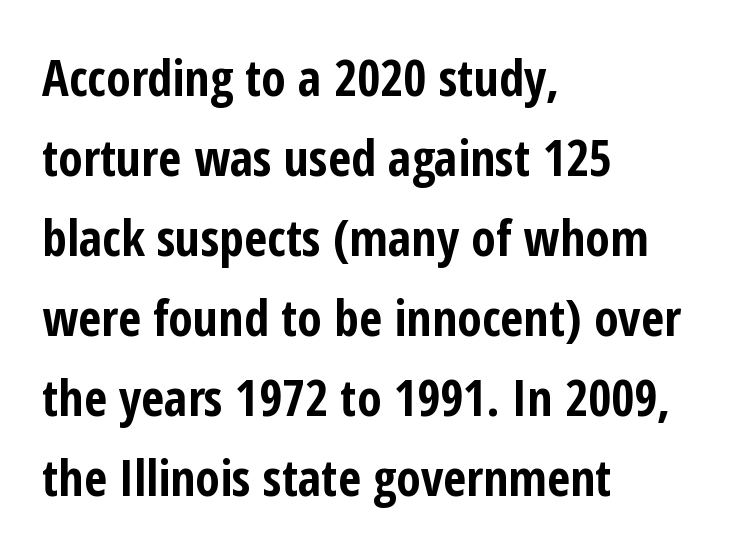
{"serif": "no", "italic": "no", "bold": "yes", "weight": "bold", "width": "condensed", "stroke_contrast": "low", "x_height": "medium", "monospaced": "no", "underline": "no", "align": "left", "line_spacing": "normal", "line_spacing_ratio": 1.6, "letter_spacing": "normal", "letter_spacing_em": 0.0, "glyph_px": 50}
